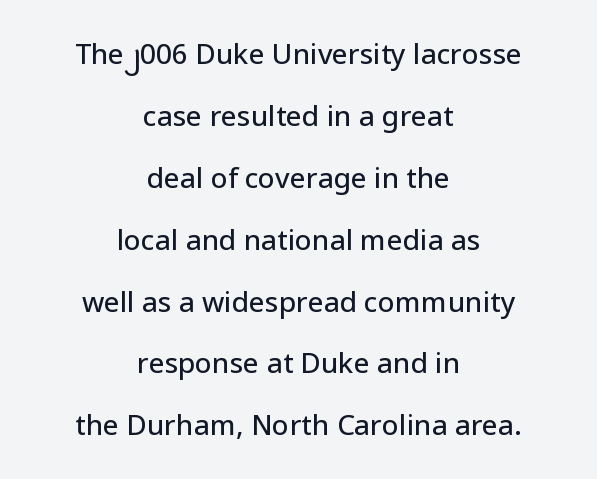
{"serif": "no", "italic": "no", "width": "normal", "stroke_contrast": "low", "x_height": "medium", "monospaced": "no", "underline": "no", "align": "center", "line_spacing": "loose", "line_spacing_ratio": 2.21, "letter_spacing": "normal", "letter_spacing_em": 0.0, "glyph_px": 28}
